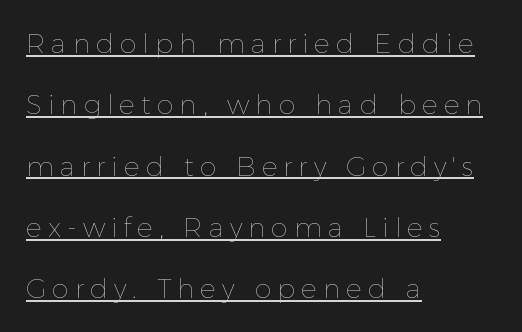
Q: Is the text bold? A: No.
Q: Is the text italic (slanted)? A: No, it is upright.
Q: Is the text underlined? A: Yes.
Q: How is the paragraph aligned? A: Left-aligned.
Q: Is the spacing between letters normal or unusually wide? A: Unusually wide.
Q: Is the spacing between lines tight, normal or loose? A: Loose.
